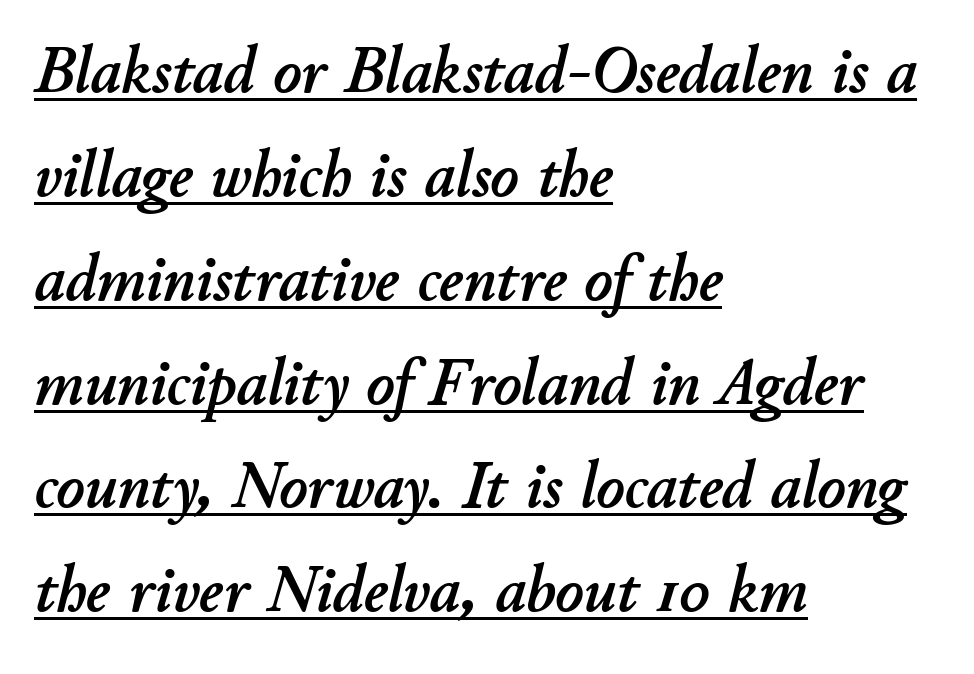
{"italic": "yes", "lean": "right", "slant_degrees": 11, "width": "normal", "stroke_contrast": "low", "x_height": "small", "monospaced": "no", "underline": "yes", "align": "left", "line_spacing": "normal", "line_spacing_ratio": 1.55, "letter_spacing": "normal", "letter_spacing_em": 0.0, "glyph_px": 67}
